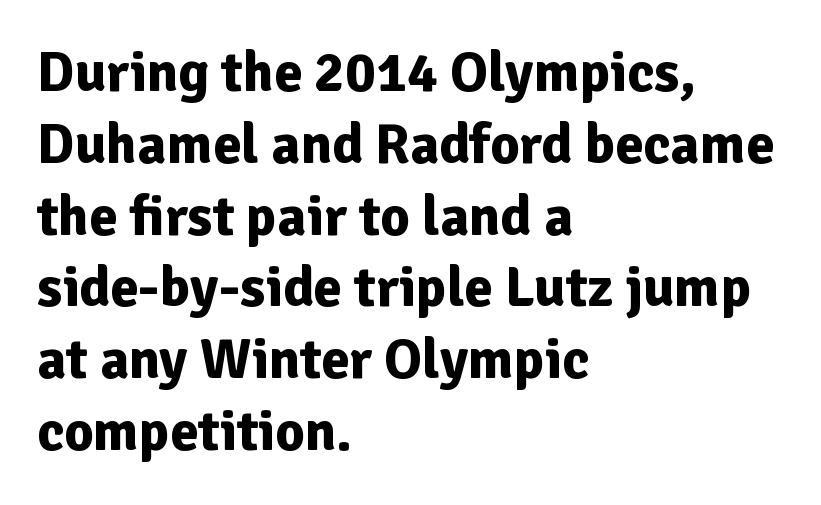
{"serif": "no", "italic": "no", "bold": "yes", "weight": "bold", "width": "normal", "stroke_contrast": "low", "x_height": "medium", "monospaced": "no", "underline": "no", "align": "left", "line_spacing": "normal", "line_spacing_ratio": 1.26, "letter_spacing": "normal", "letter_spacing_em": 0.0, "glyph_px": 57}
